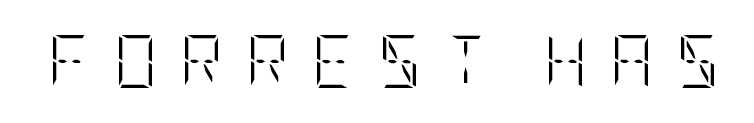
Q: Is the text bold? A: No.
Q: Is the text italic (slanted)? A: No, it is upright.
Q: Is the text underlined? A: No.
Q: Is the spacing between letters normal or unusually wide? A: Unusually wide.
Q: Width (condensed, normal, or wide)? A: Condensed.
Q: Stroke contrast? A: Low.
Q: x-height? A: Large.
